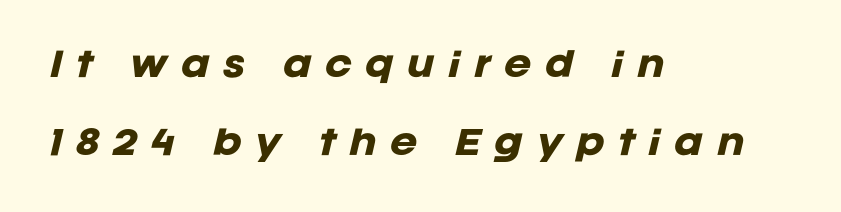
The image shows 33 px heavy type, italic (leaning right); set left-aligned, loose line spacing (2.36x), unusually wide letter spacing (+0.4 em), not underlined; low stroke contrast and a large x-height.
